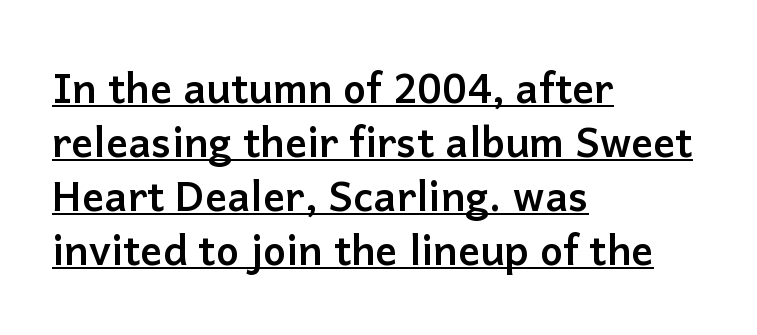
{"serif": "no", "italic": "no", "bold": "yes", "weight": "semibold", "width": "normal", "stroke_contrast": "low", "x_height": "medium", "monospaced": "no", "underline": "yes", "align": "left", "line_spacing": "normal", "line_spacing_ratio": 1.32, "letter_spacing": "normal", "letter_spacing_em": 0.0, "glyph_px": 41}
